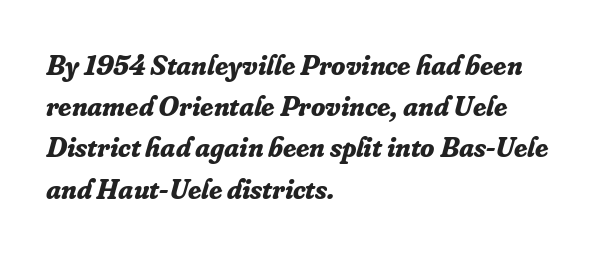
Q: Is the text bold? A: Yes.
Q: Is the text italic (slanted)? A: Yes, it leans right by about 16 degrees.
Q: Is the typeface a serif or a sans-serif typeface? A: Serif.
Q: Is the text underlined? A: No.
Q: How is the paragraph aligned? A: Left-aligned.
Q: Is the spacing between letters normal or unusually wide? A: Normal.
Q: Is the spacing between lines tight, normal or loose? A: Normal.
Q: Width (condensed, normal, or wide)? A: Normal.
Q: Stroke contrast? A: Low.
Q: x-height? A: Small.
Q: Monospaced? A: No.
